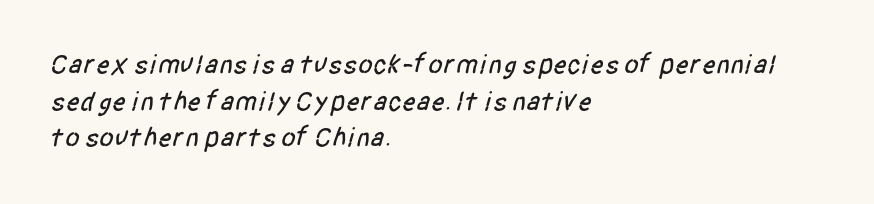
{"underline": "no", "align": "left", "line_spacing": "normal", "line_spacing_ratio": 1.36, "letter_spacing": "normal", "letter_spacing_em": 0.0, "glyph_px": 27}
